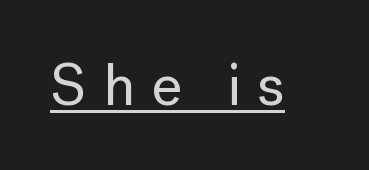
Does the type have serifs? No, each stem ends abruptly. The type sits square on the baseline with zero lean. Looks like regular typesetting: each glyph gets only the width it needs. Descenders here cross a horizontal rule under the line. How are the letters spaced? Widely, with obvious added tracking.
